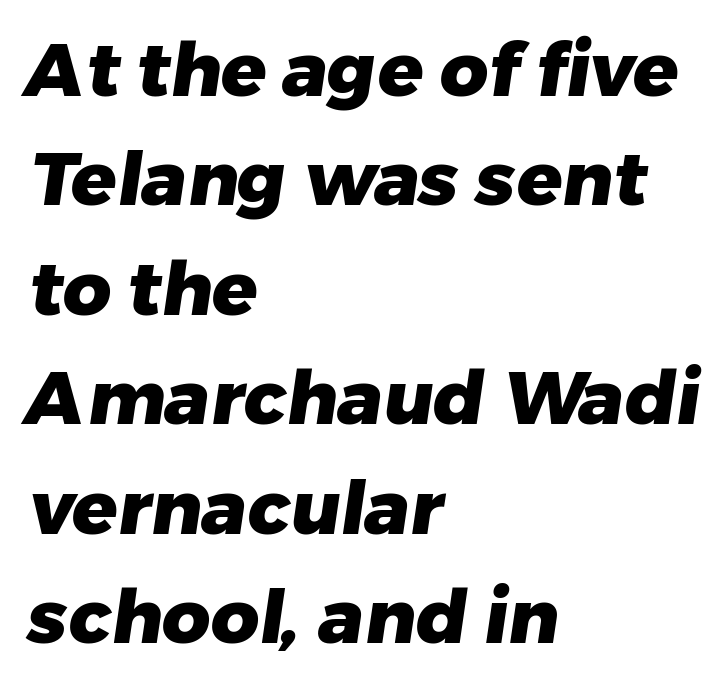
Q: Is the text bold? A: Yes.
Q: Is the typeface a serif or a sans-serif typeface? A: Sans-serif.
Q: Is the text underlined? A: No.
Q: How is the paragraph aligned? A: Left-aligned.
Q: Is the spacing between letters normal or unusually wide? A: Normal.
Q: Is the spacing between lines tight, normal or loose? A: Normal.
Q: Width (condensed, normal, or wide)? A: Normal.
Q: Stroke contrast? A: Low.
Q: x-height? A: Medium.
Q: Monospaced? A: No.
